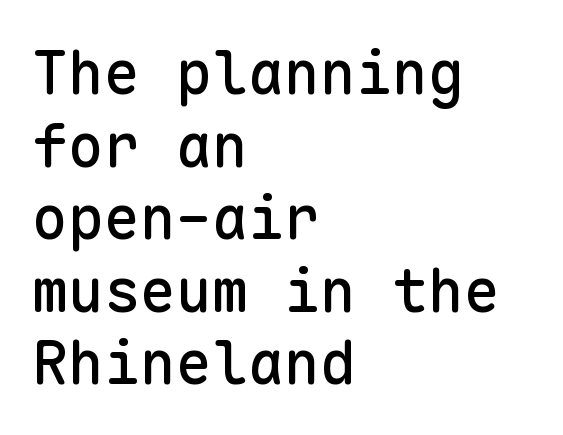
The image shows 60 px sans-serif type, upright, monospaced; set left-aligned, line spacing 1.21x, normal letter spacing, not underlined; low stroke contrast and a medium x-height.
